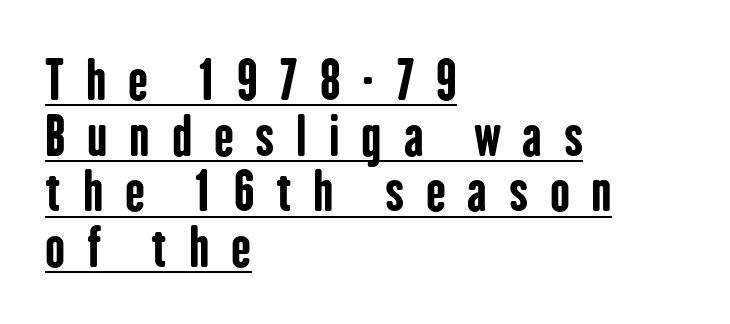
{"serif": "no", "italic": "no", "bold": "yes", "weight": "bold", "width": "condensed", "stroke_contrast": "low", "x_height": "medium", "monospaced": "no", "underline": "yes", "align": "left", "line_spacing": "tight", "line_spacing_ratio": 1.05, "letter_spacing": "wide", "letter_spacing_em": 0.41, "glyph_px": 53}
